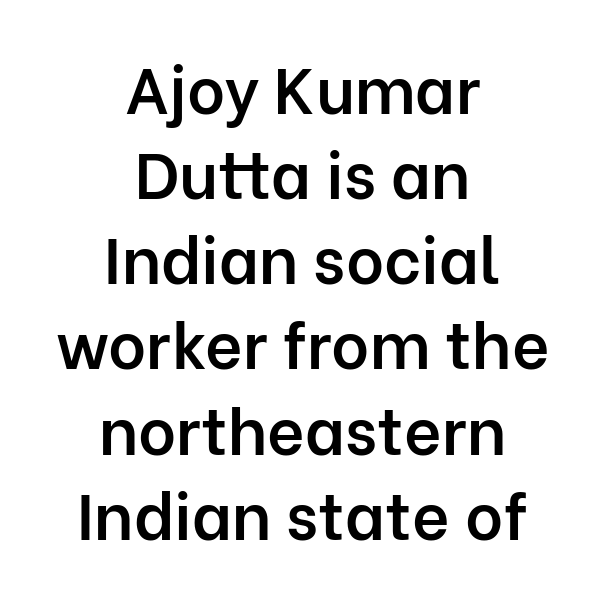
The image shows 65 px semibold sans-serif type, upright; set centered, normal line spacing (1.31x), normal letter spacing, not underlined; low stroke contrast and a medium x-height.
